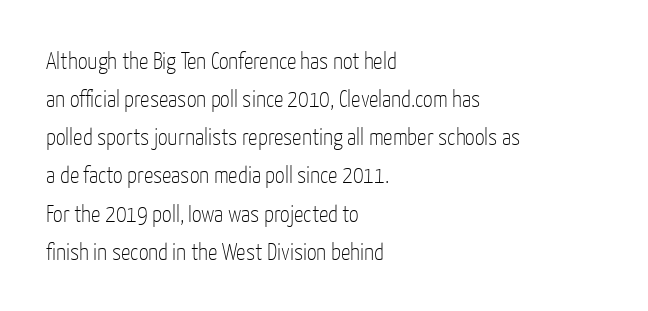
Q: Is the text bold? A: No.
Q: Is the text italic (slanted)? A: No, it is upright.
Q: Is the text underlined? A: No.
Q: How is the paragraph aligned? A: Left-aligned.
Q: Is the spacing between letters normal or unusually wide? A: Normal.
Q: Is the spacing between lines tight, normal or loose? A: Normal.
